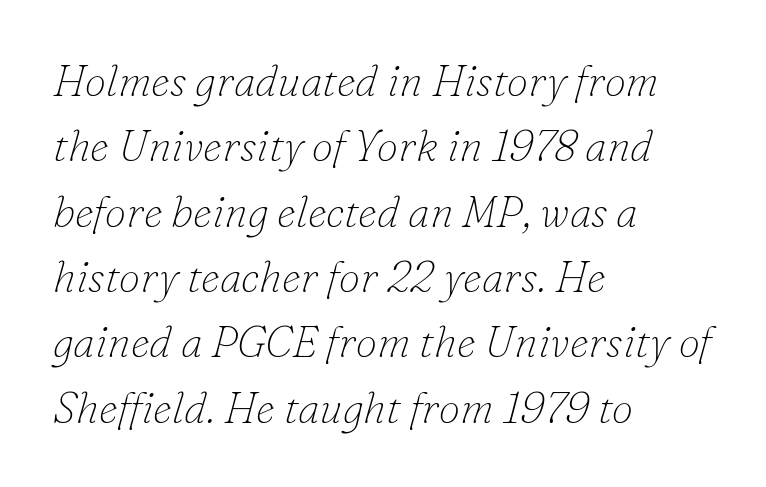
Q: Is the text bold? A: No.
Q: Is the text italic (slanted)? A: Yes, it leans right by about 16 degrees.
Q: Is the typeface a serif or a sans-serif typeface? A: Serif.
Q: Is the text underlined? A: No.
Q: How is the paragraph aligned? A: Left-aligned.
Q: Is the spacing between letters normal or unusually wide? A: Normal.
Q: Is the spacing between lines tight, normal or loose? A: Normal.
Q: Width (condensed, normal, or wide)? A: Normal.
Q: Stroke contrast? A: Low.
Q: x-height? A: Small.
Q: Monospaced? A: No.
